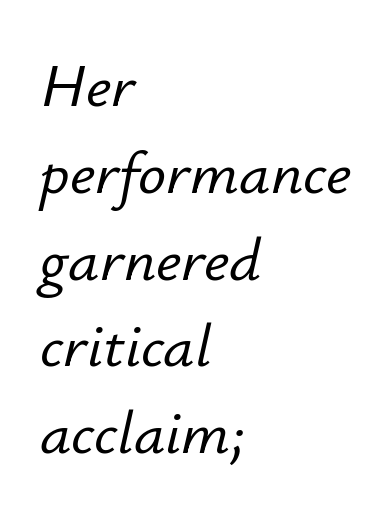
Q: Is the text italic (slanted)? A: Yes, it leans right by about 12 degrees.
Q: Is the text underlined? A: No.
Q: How is the paragraph aligned? A: Left-aligned.
Q: Is the spacing between letters normal or unusually wide? A: Normal.
Q: Is the spacing between lines tight, normal or loose? A: Normal.
Q: Width (condensed, normal, or wide)? A: Normal.
Q: Stroke contrast? A: Low.
Q: x-height? A: Small.
Q: Monospaced? A: No.
